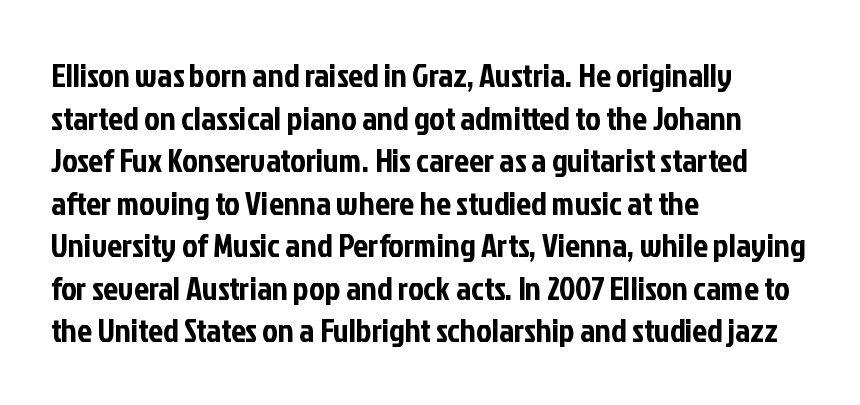
Q: Is the text italic (slanted)? A: No, it is upright.
Q: Is the typeface a serif or a sans-serif typeface? A: Sans-serif.
Q: Is the text underlined? A: No.
Q: How is the paragraph aligned? A: Left-aligned.
Q: Is the spacing between letters normal or unusually wide? A: Normal.
Q: Is the spacing between lines tight, normal or loose? A: Normal.
Q: Width (condensed, normal, or wide)? A: Condensed.
Q: Stroke contrast? A: Low.
Q: x-height? A: Medium.
Q: Monospaced? A: No.
